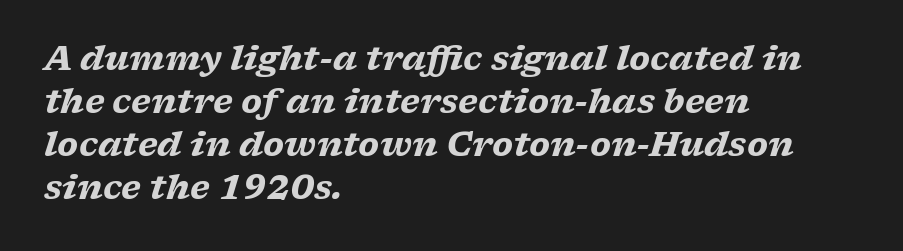
The image shows 33 px heavy, wide serif type, italic (leaning right); set left-aligned, normal line spacing (1.3x), normal letter spacing, not underlined; low stroke contrast and a medium x-height.
